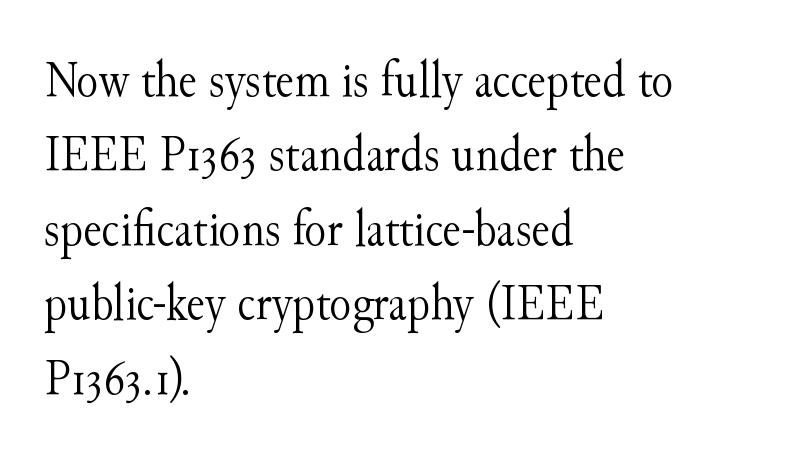
Quick note: interline space is typical. A typesetter would call this proportional, since set widths differ per character. Short note: letters normally spaced. Does the type have serifs? Yes, each stem ends in a small foot. Just letters on the line, the space beneath them empty. The face looks like a standard text weight, possibly lighter.
